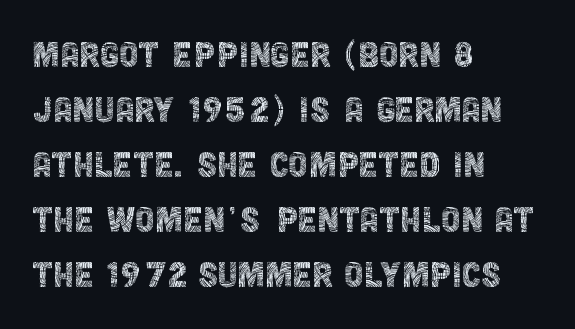
Q: Is the text bold? A: No.
Q: Is the text italic (slanted)? A: No, it is upright.
Q: Is the typeface a serif or a sans-serif typeface? A: Sans-serif.
Q: Is the text underlined? A: No.
Q: How is the paragraph aligned? A: Left-aligned.
Q: Is the spacing between letters normal or unusually wide? A: Normal.
Q: Is the spacing between lines tight, normal or loose? A: Normal.
Q: Width (condensed, normal, or wide)? A: Condensed.
Q: x-height? A: Large.
Q: Monospaced? A: No.
